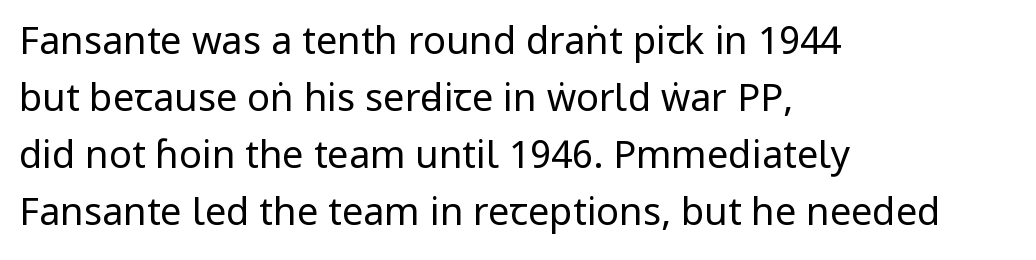
The image shows 38 px regular-weight, condensed sans-serif type, upright; set left-aligned, normal line spacing (1.5x), normal letter spacing, not underlined; low stroke contrast and a large x-height.
